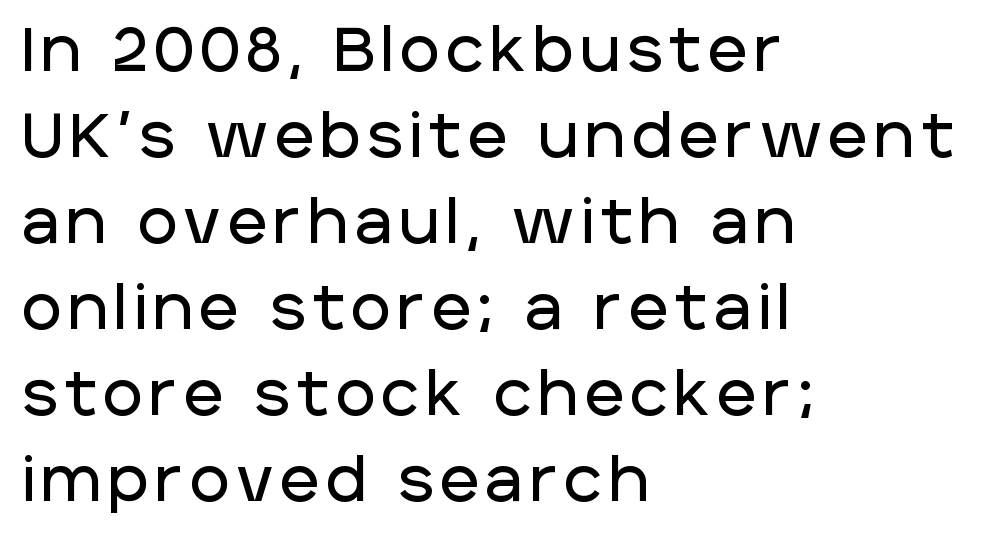
{"serif": "no", "italic": "no", "width": "normal", "stroke_contrast": "low", "x_height": "large", "monospaced": "no", "underline": "no", "align": "left", "line_spacing": "normal", "line_spacing_ratio": 1.41, "glyph_px": 61}
